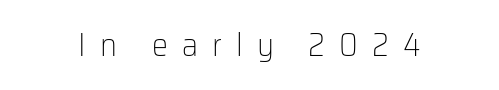
This is not heavy type; no bold has been used. Each word looks stretched out because of the extra space between its letters. A student would call this center alignment; a typographer would say set centered. Each letter keeps its own natural width here, so spacing adapts to shape. Every stem runs plumb, perpendicular to the baseline.
